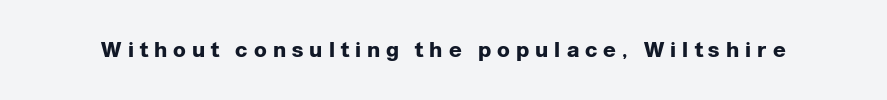
The image shows 21 px bold type, upright; set unusually wide letter spacing (+0.29 em), not underlined.
